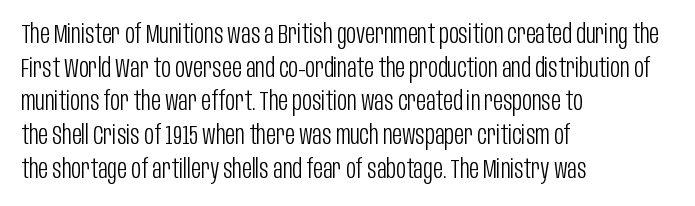
Whoever set this chose a conventional vertical rhythm. Each stroke keeps to a modest, everyday thickness or less. Is there any slant? The stems are plumb. Any mark beneath the type? The region is blank. Horizontal alignment here is leftward, the default for most running prose.
